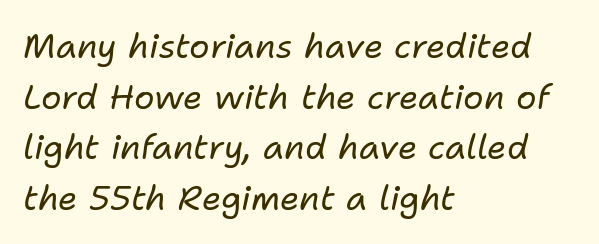
The image shows 34 px regular-weight type, italic (leaning right); set left-aligned, normal line spacing (1.49x), normal letter spacing, not underlined; low stroke contrast and a medium x-height.
